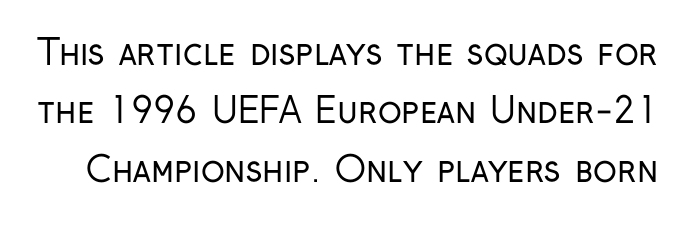
{"serif": "no", "italic": "no", "bold": "no", "weight": "regular", "width": "condensed", "stroke_contrast": "low", "x_height": "medium", "monospaced": "no", "underline": "no", "line_spacing": "normal", "line_spacing_ratio": 1.67, "letter_spacing": "normal", "letter_spacing_em": 0.0, "glyph_px": 35}
